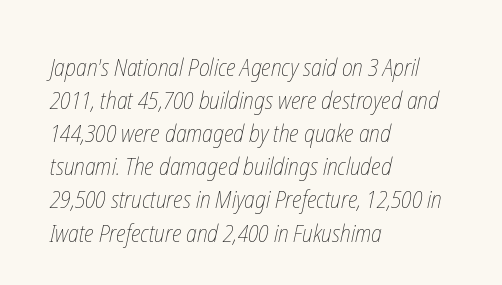
{"bold": "no", "underline": "no", "align": "left", "line_spacing": "normal", "line_spacing_ratio": 1.38, "letter_spacing": "normal", "letter_spacing_em": 0.0, "glyph_px": 24}
